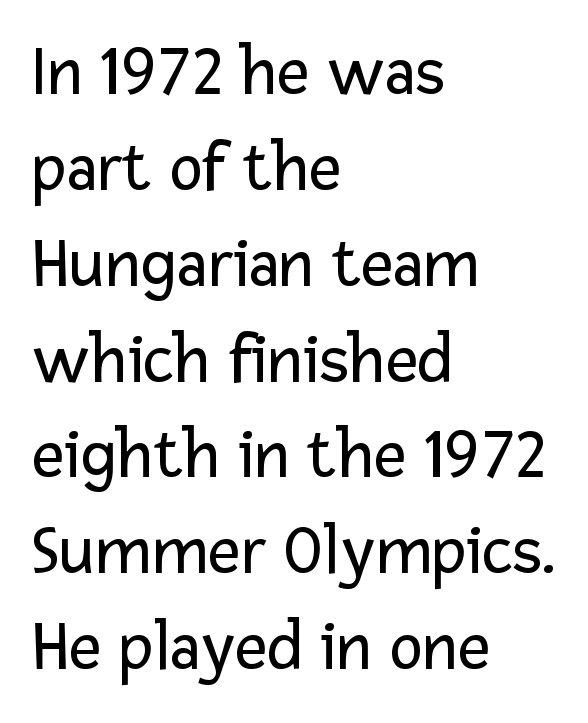
{"serif": "no", "italic": "no", "bold": "no", "weight": "regular", "width": "normal", "stroke_contrast": "low", "x_height": "medium", "monospaced": "no", "underline": "no", "align": "left", "line_spacing": "normal", "line_spacing_ratio": 1.35, "letter_spacing": "normal", "letter_spacing_em": 0.0, "glyph_px": 71}
